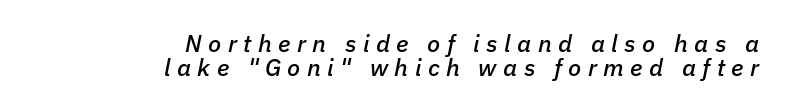
{"italic": "yes", "lean": "right", "slant_degrees": 11, "underline": "no", "align": "right", "line_spacing": "tight", "line_spacing_ratio": 1.02, "letter_spacing": "wide", "letter_spacing_em": 0.27, "glyph_px": 24}
